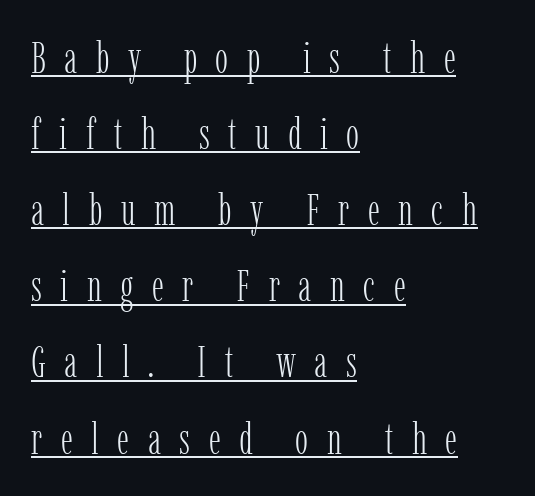
Every row of glyphs begins at an identical x-position on the left. The lettering is marked with a stroke running underneath it. The face used here is proportionally spaced, like ordinary book or web type. This is not heavy type; no bold has been used. Every stem runs plumb, perpendicular to the baseline.
